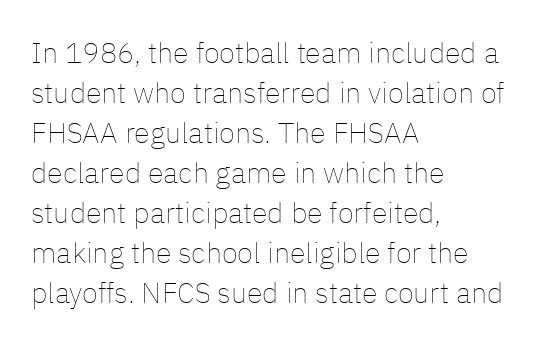
The letters stand upright; this is a roman face. The typesetting does not lean heavy: it is not bold. Vertically, the passage feels balanced, rows spaced as you'd expect. A typesetter would call this proportional, since set widths differ per character. Decoration check: the copy has no underline.
